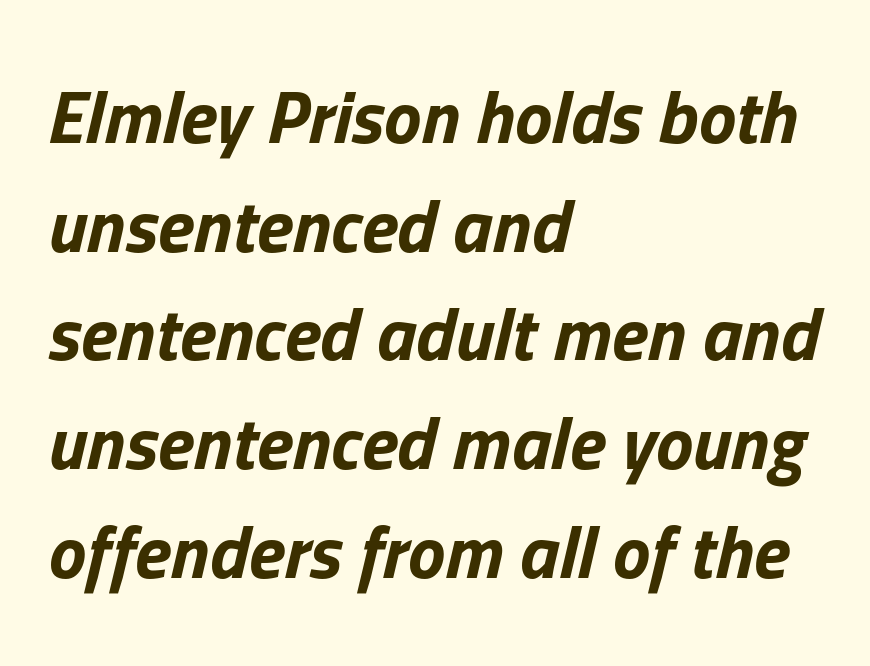
The image shows 75 px bold type, italic (leaning right); set left-aligned, normal line spacing (1.45x), normal letter spacing, not underlined; low stroke contrast and a medium x-height.
